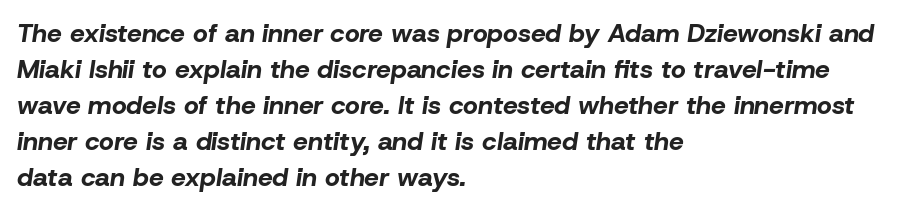
{"italic": "yes", "lean": "right", "slant_degrees": 8, "bold": "yes", "underline": "no", "align": "left", "line_spacing": "normal", "line_spacing_ratio": 1.38, "letter_spacing": "normal", "letter_spacing_em": 0.0, "glyph_px": 26}
